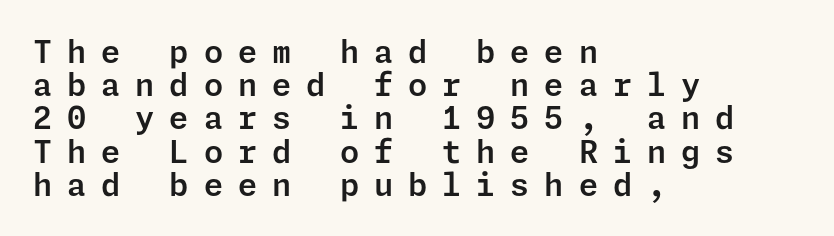
This is the regular roman posture of the typeface. Successive baselines arrive quickly, one right under another. Examine the stroke ends and you'll find no serifs. Letter spacing: wide. The rendering anchors every line to the left-hand side.
